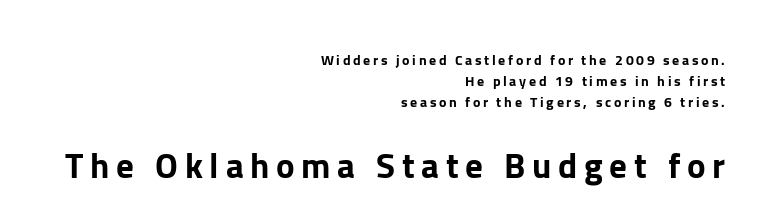
The glyphs in this specimen are sans serif. Character widths vary here, with narrow letters taking less room than wide ones. Italic? Not at all — the glyphs are vertical. Descenders hang freely into open space.
